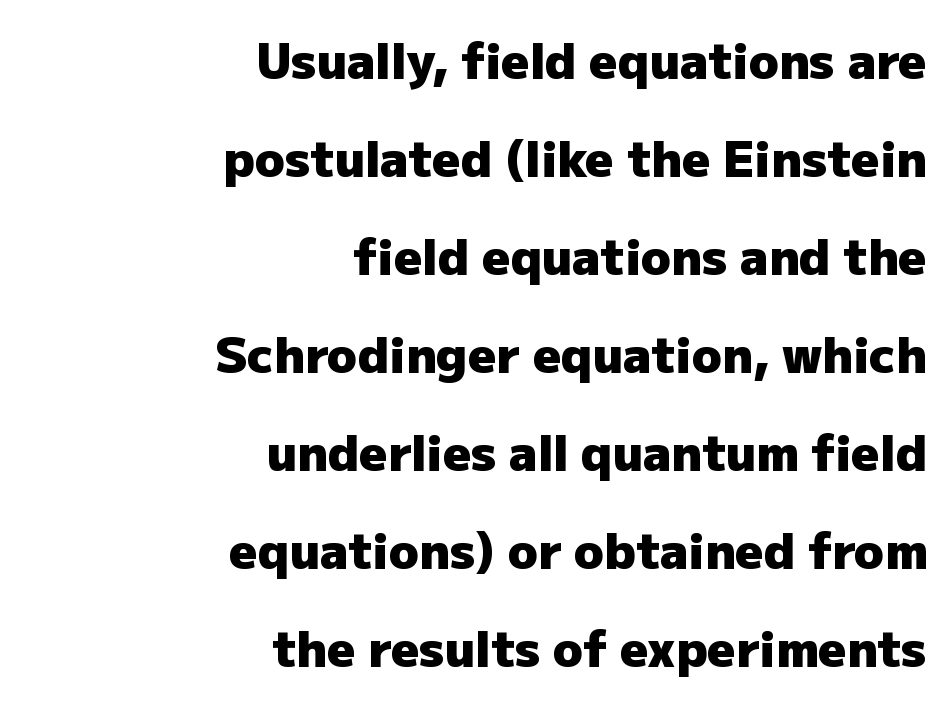
A sans-serif font was chosen for this passage. Students, this is bold: see how much ink each stroke carries. The line texture is even and compact thanks to regular tracking. The space between consecutive lines is lavish. When letters stand straight like this, we call the style roman or upright. The paragraph shown leans on its right margin.
